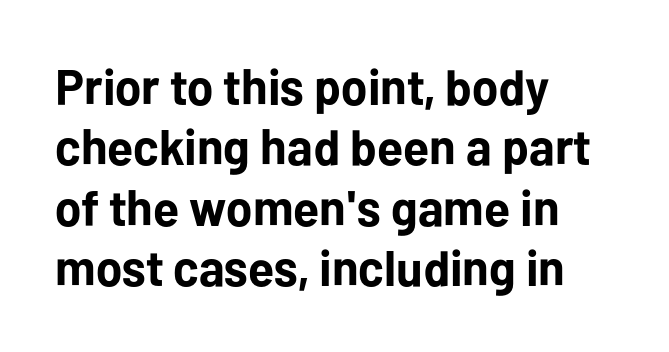
Italic: no, the glyphs are upright roman. The gap between lines stays unmarked. Nope, no serifs anywhere on these letters. In terms of letterspacing, this is plain default setting. Note the varied advance widths — an 'i' is clearly narrower than an 'm'. Left-aligned paragraph, ragged on the right.
